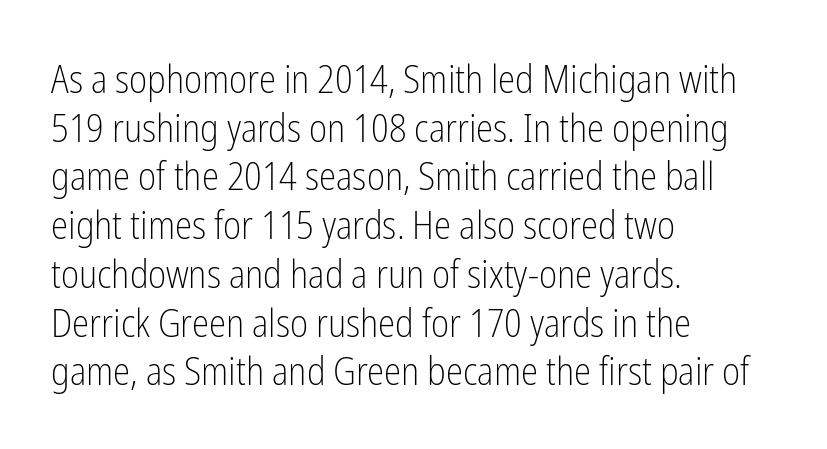
Q: Is the text bold? A: No.
Q: Is the text italic (slanted)? A: No, it is upright.
Q: Is the typeface a serif or a sans-serif typeface? A: Sans-serif.
Q: Is the text underlined? A: No.
Q: How is the paragraph aligned? A: Left-aligned.
Q: Is the spacing between letters normal or unusually wide? A: Normal.
Q: Is the spacing between lines tight, normal or loose? A: Normal.
Q: Width (condensed, normal, or wide)? A: Condensed.
Q: Stroke contrast? A: Low.
Q: x-height? A: Medium.
Q: Monospaced? A: No.
